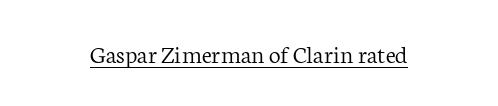
The image shows 26 px text type, upright; set centered, normal letter spacing, underlined.
